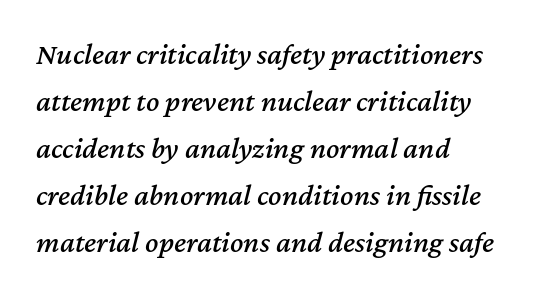
{"italic": "yes", "lean": "right", "slant_degrees": 12, "width": "normal", "stroke_contrast": "medium", "x_height": "medium", "monospaced": "no", "underline": "no", "align": "left", "line_spacing": "normal", "line_spacing_ratio": 1.52, "letter_spacing": "normal", "letter_spacing_em": 0.0, "glyph_px": 31}
